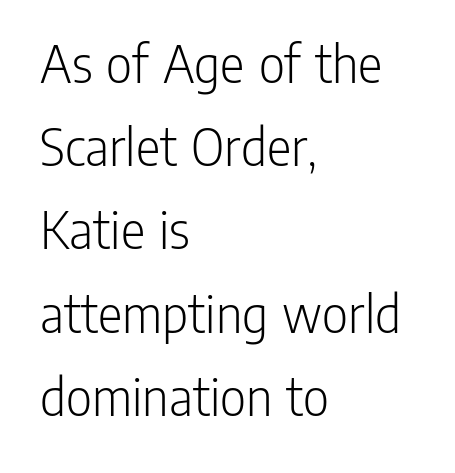
The strokes carry an ordinary text weight at most. Rule under the text: the space is simply empty. The typesetter chose a ragged-right arrangement here. A typesetter would label this face a sans.
